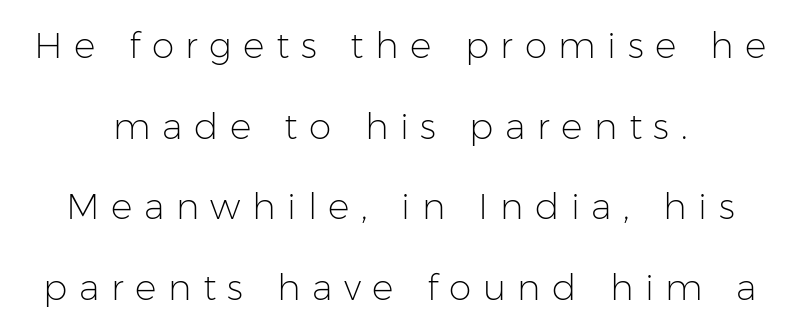
The font sits on the lighter half of the weight spectrum, regular included. Check the space under the baseline: it is left empty. The leading is generous, giving the passage an open texture. These lines are rendered in a variable-pitch font. Layout note: lines centered.
